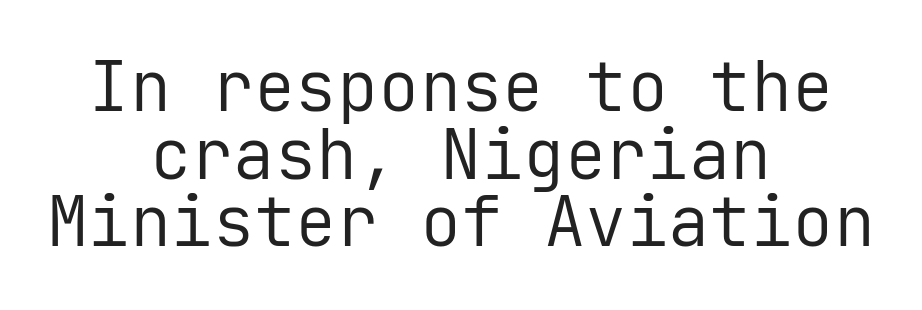
The image shows 69 px regular-weight sans-serif type, upright, monospaced; set centered, tight line spacing (0.98x), normal letter spacing, not underlined; low stroke contrast and a medium x-height.
